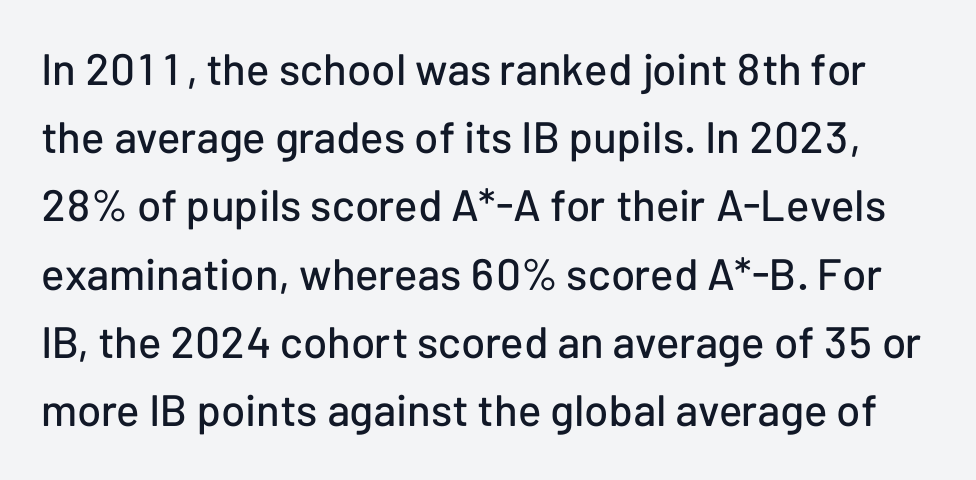
{"serif": "no", "italic": "no", "width": "normal", "stroke_contrast": "low", "x_height": "medium", "monospaced": "no", "underline": "no", "line_spacing": "normal", "line_spacing_ratio": 1.55, "letter_spacing": "normal", "letter_spacing_em": 0.0, "glyph_px": 44}
